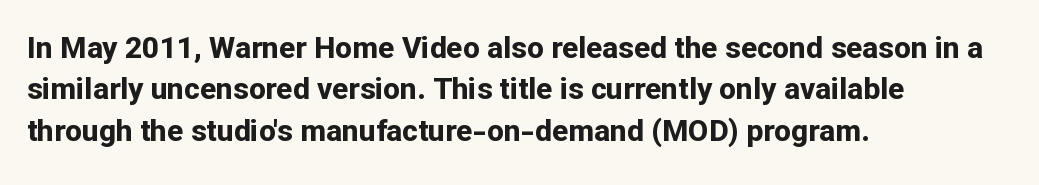
The image shows 30 px bold sans-serif type, upright; set left-aligned, normal line spacing (1.38x), normal letter spacing, not underlined; low stroke contrast and a medium x-height.
